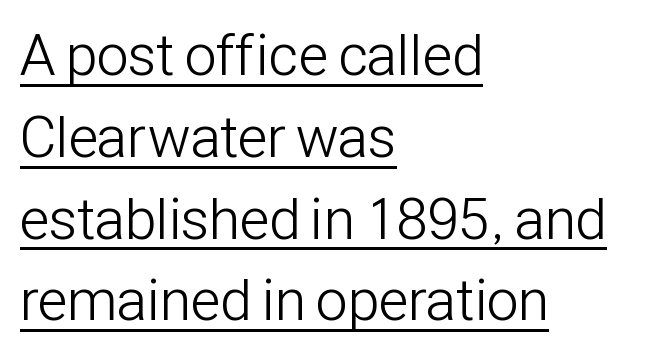
{"serif": "no", "italic": "no", "bold": "no", "weight": "light", "width": "condensed", "stroke_contrast": "low", "x_height": "medium", "monospaced": "no", "underline": "yes", "align": "left", "line_spacing": "normal", "line_spacing_ratio": 1.41, "letter_spacing": "normal", "letter_spacing_em": 0.0, "glyph_px": 58}
